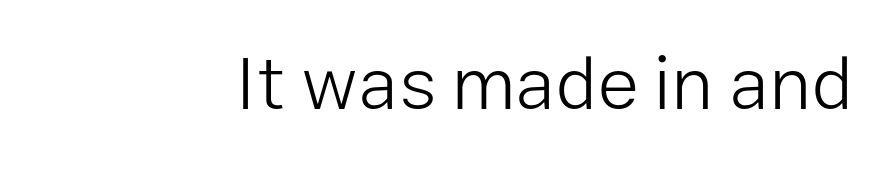
The image shows 76 px light sans-serif type, upright; set right-aligned, normal letter spacing, not underlined; low stroke contrast and a medium x-height.
